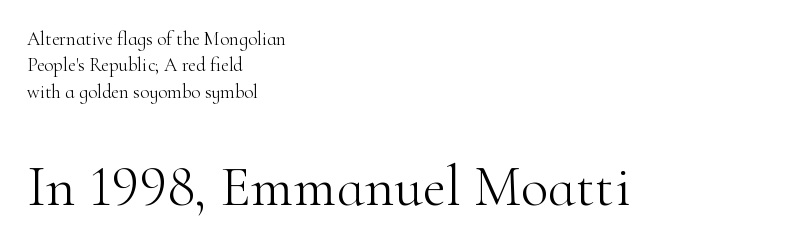
Q: Is the text bold? A: No.
Q: Is the text italic (slanted)? A: No, it is upright.
Q: Is the typeface a serif or a sans-serif typeface? A: Serif.
Q: Is the text underlined? A: No.
Q: How is the paragraph aligned? A: Left-aligned.
Q: Is the spacing between letters normal or unusually wide? A: Normal.
Q: Is the spacing between lines tight, normal or loose? A: Normal.
Q: Which block of text is set in a larger size, the first (top) or the second (bottom)? A: The second (bottom) one.
Q: Width (condensed, normal, or wide)? A: Normal.
Q: Stroke contrast? A: High.
Q: x-height? A: Small.
Q: Monospaced? A: No.
